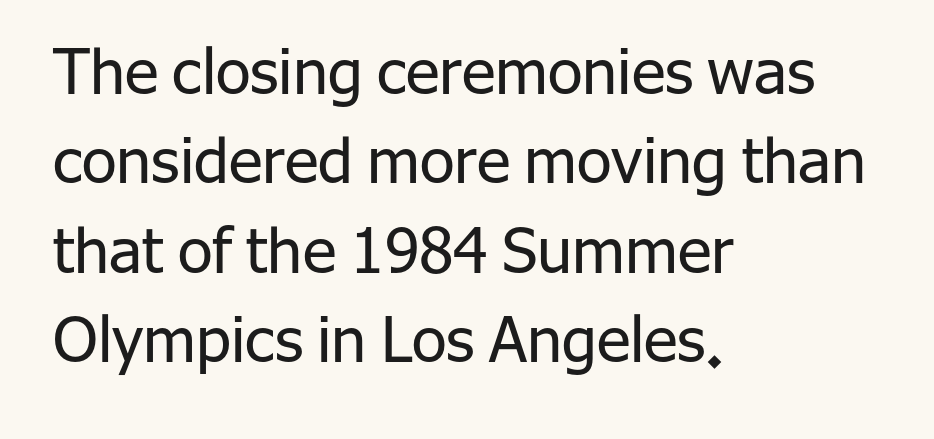
{"serif": "no", "italic": "no", "bold": "no", "weight": "regular", "width": "normal", "stroke_contrast": "low", "x_height": "medium", "monospaced": "no", "underline": "no", "align": "left", "line_spacing": "normal", "line_spacing_ratio": 1.42, "letter_spacing": "normal", "letter_spacing_em": 0.0, "glyph_px": 63}
